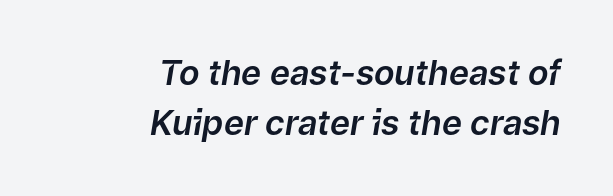
The compositor pushed each line to the right boundary. Varying glyph widths throughout — classic text-font behaviour. Lines of text with bare space underneath. A typesetter would call this leading conventional body-copy spacing. Spacing between characters is what you'd get straight out of the box.
